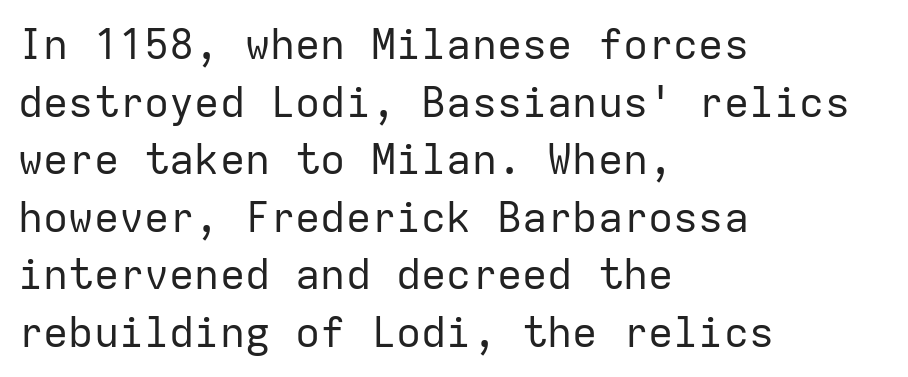
{"serif": "no", "italic": "no", "bold": "no", "weight": "regular", "width": "normal", "stroke_contrast": "low", "x_height": "medium", "monospaced": "yes", "underline": "no", "align": "left", "line_spacing": "normal", "line_spacing_ratio": 1.37, "letter_spacing": "normal", "letter_spacing_em": 0.0, "glyph_px": 42}
